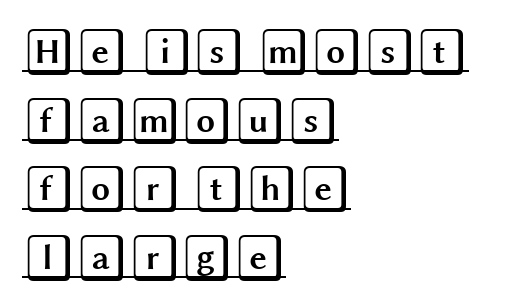
The image shows 48 px wide type, upright; set left-aligned, normal line spacing (1.43x), normal letter spacing, underlined; a large x-height.
